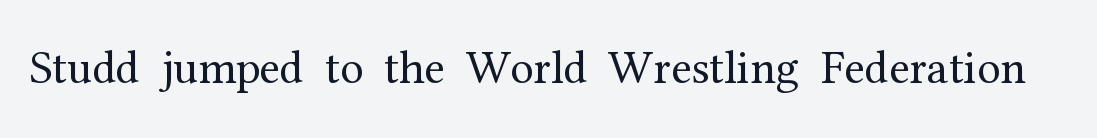
Spacing verdict: proportional, widths tailored to each character. The specimen omits any rule beneath the text block's lines. The font is comparable to plain body text, perhaps lighter. Tracking value appears to be zero — textbook default spacing. Each letter's strokes conclude with small projecting serifs. No italicization has been applied; the sample stays upright.
